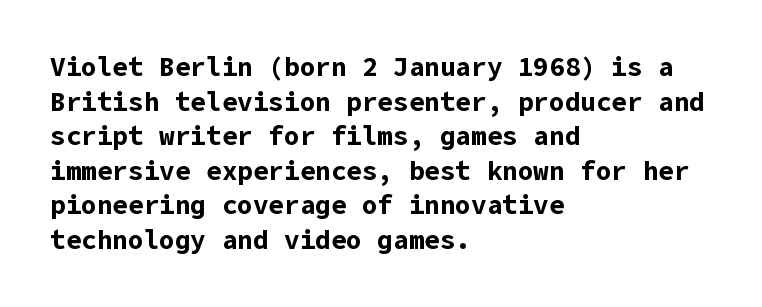
Do the letters lean? They stand straight. Standard letterfit; no display-style spreading of the glyphs. The strip under each line holds only bare page. The rendering anchors every line to the left-hand side. The glyphs have the mass of a bold cut. Quick note: interline space is typical.
